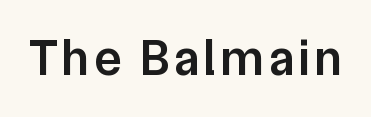
How heavy is the stroke? Medium-heavy — a semibold, shy of bold. The face used here is proportionally spaced, like ordinary book or web type. The foot of each line stays bare and open. This is sans-serif lettering, the kind often seen on screens and signage.
